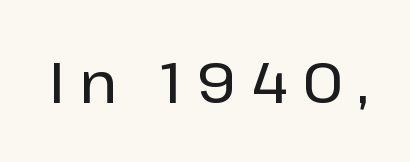
The image shows 57 px sans-serif type, upright; set unusually wide letter spacing (+0.26 em), not underlined; low stroke contrast and a medium x-height.
